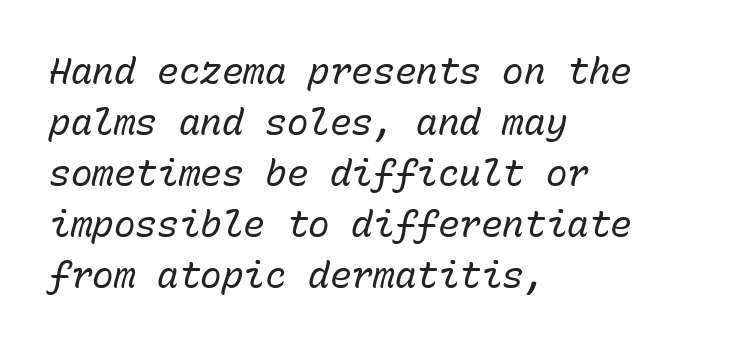
{"italic": "yes", "lean": "right", "slant_degrees": 15, "bold": "no", "weight": "regular", "width": "normal", "stroke_contrast": "low", "x_height": "medium", "monospaced": "yes", "underline": "no", "align": "left", "line_spacing": "normal", "line_spacing_ratio": 1.42, "letter_spacing": "normal", "letter_spacing_em": 0.0, "glyph_px": 36}
